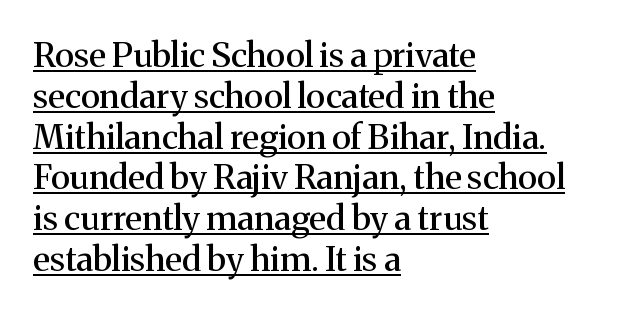
{"serif": "yes", "italic": "no", "width": "normal", "stroke_contrast": "medium", "x_height": "medium", "monospaced": "no", "underline": "yes", "align": "left", "line_spacing_ratio": 1.2, "letter_spacing": "normal", "letter_spacing_em": 0.0, "glyph_px": 34}
